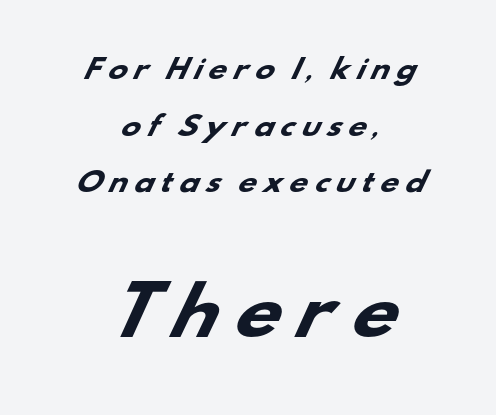
Neither beginnings nor endings align; midpoints do. These lines have a slow, spaced-out rhythm from letter to letter. No feet cap the strokes, marking this as sans-serif type. Leading: increased.
